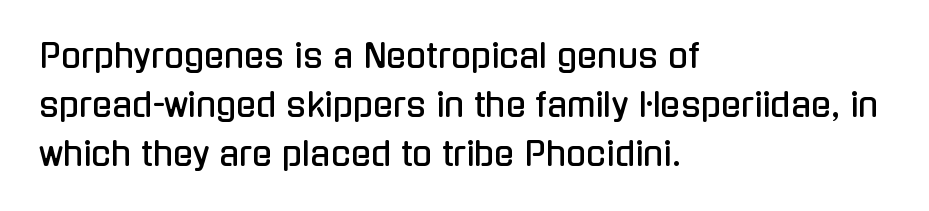
The image shows 33 px condensed sans-serif type, upright; set left-aligned, normal line spacing (1.49x), normal letter spacing, not underlined; low stroke contrast and a medium x-height.
